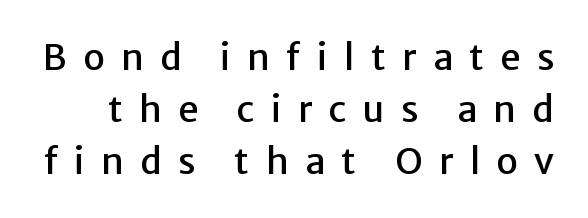
The image shows 36 px sans-serif type, upright; set normal line spacing (1.44x), unusually wide letter spacing (+0.45 em), not underlined; low stroke contrast and a medium x-height.
